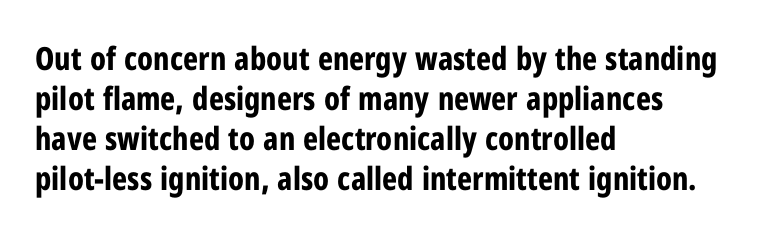
Q: Is the text bold? A: Yes.
Q: Is the text italic (slanted)? A: No, it is upright.
Q: Is the typeface a serif or a sans-serif typeface? A: Sans-serif.
Q: Is the text underlined? A: No.
Q: How is the paragraph aligned? A: Left-aligned.
Q: Is the spacing between letters normal or unusually wide? A: Normal.
Q: Is the spacing between lines tight, normal or loose? A: Normal.
Q: Width (condensed, normal, or wide)? A: Condensed.
Q: Stroke contrast? A: Low.
Q: x-height? A: Medium.
Q: Monospaced? A: No.
